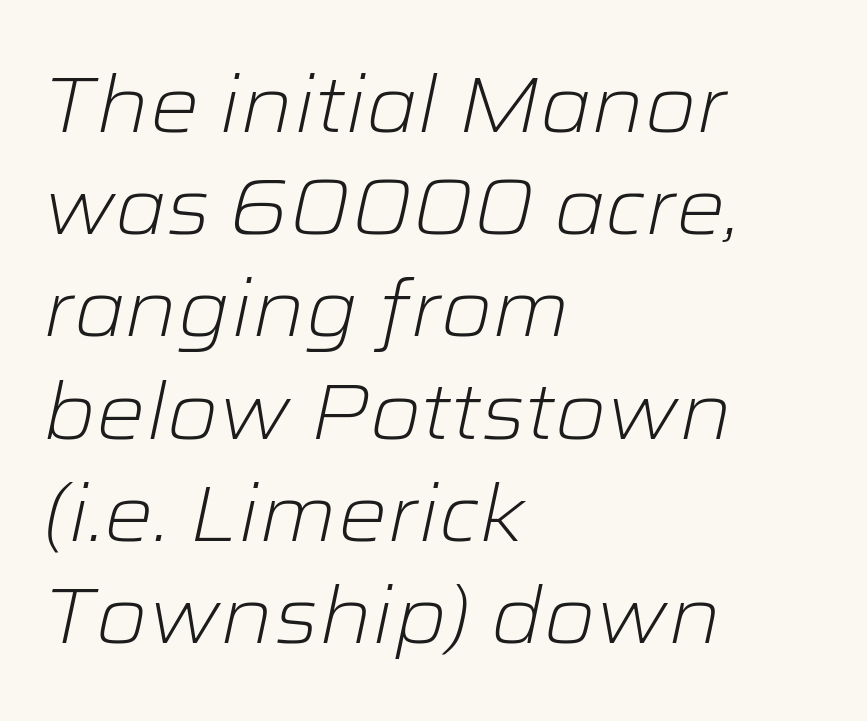
Q: Is the text bold? A: No.
Q: Is the text italic (slanted)? A: Yes, it leans right by about 12 degrees.
Q: Is the text underlined? A: No.
Q: How is the paragraph aligned? A: Left-aligned.
Q: Is the spacing between letters normal or unusually wide? A: Normal.
Q: Is the spacing between lines tight, normal or loose? A: Normal.
Q: Width (condensed, normal, or wide)? A: Wide.
Q: Stroke contrast? A: Low.
Q: x-height? A: Medium.
Q: Monospaced? A: No.
